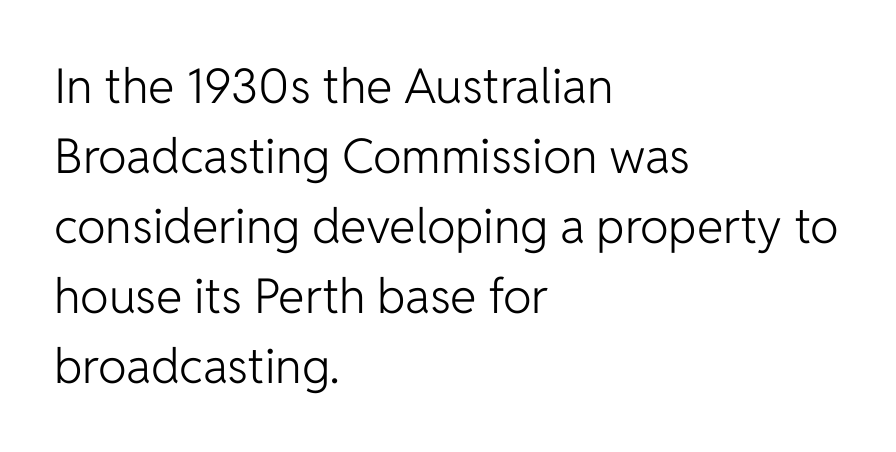
Evenly set lines give the paragraph a standard silhouette. The designer went with a sans here, leaving each stem footless. The zone under the glyphs is completely vacant. You could not count columns in this text — the font is proportionally spaced. Compared with typical body copy, the letter spacing here is the same. The type sits square on the baseline with zero lean.
